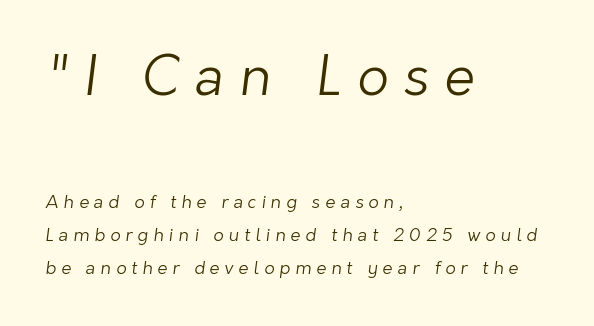
The image shows 55 px light sans-serif type; set left-aligned, line spacing 1.85x, unusually wide letter spacing (+0.28 em), not underlined; the first (top) block is 3.06x larger; low stroke contrast and a medium x-height.
